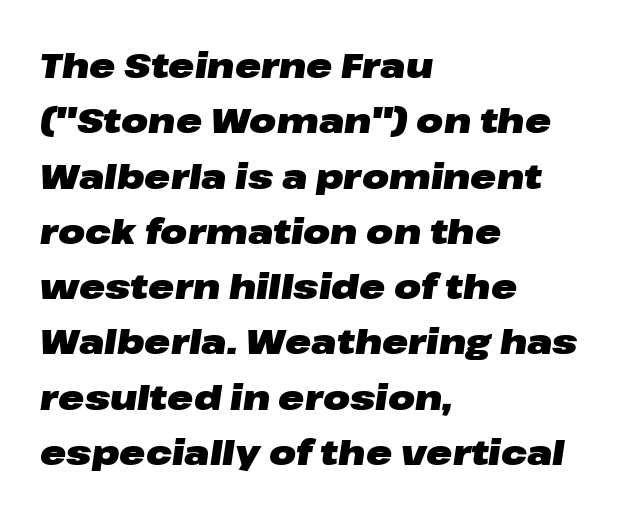
Q: Is the text bold? A: Yes.
Q: Is the text italic (slanted)? A: Yes, it leans right by about 8 degrees.
Q: Is the text underlined? A: No.
Q: How is the paragraph aligned? A: Left-aligned.
Q: Is the spacing between letters normal or unusually wide? A: Normal.
Q: Is the spacing between lines tight, normal or loose? A: Normal.
Q: Width (condensed, normal, or wide)? A: Wide.
Q: Stroke contrast? A: Low.
Q: x-height? A: Medium.
Q: Monospaced? A: No.
